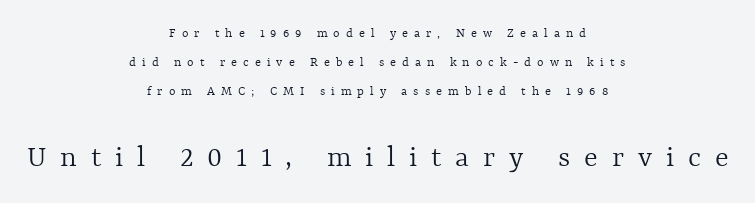
{"italic": "no", "bold": "no", "weight": "light", "width": "normal", "x_height": "medium", "monospaced": "no", "underline": "no", "align": "center", "line_spacing": "loose", "line_spacing_ratio": 2.07, "letter_spacing": "wide", "letter_spacing_em": 0.43, "larger_block": "second", "size_ratio": 2.29, "glyph_px": 32}
